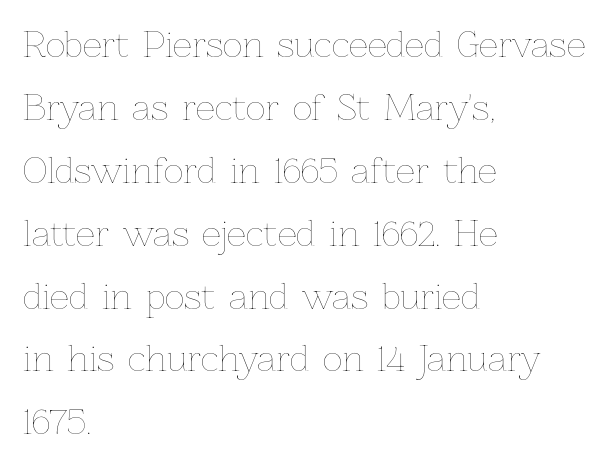
Q: Is the text bold? A: No.
Q: Is the text italic (slanted)? A: No, it is upright.
Q: Is the text underlined? A: No.
Q: How is the paragraph aligned? A: Left-aligned.
Q: Is the spacing between letters normal or unusually wide? A: Normal.
Q: Width (condensed, normal, or wide)? A: Normal.
Q: Stroke contrast? A: Low.
Q: x-height? A: Medium.
Q: Monospaced? A: No.
